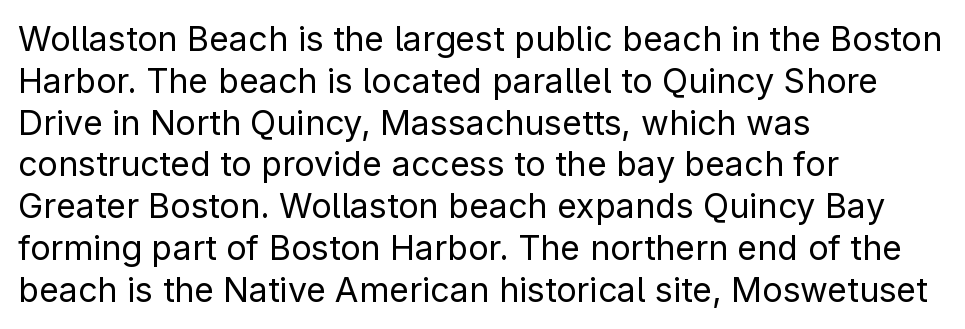
Q: Is the text bold? A: No.
Q: Is the text italic (slanted)? A: No, it is upright.
Q: Is the typeface a serif or a sans-serif typeface? A: Sans-serif.
Q: Is the text underlined? A: No.
Q: How is the paragraph aligned? A: Left-aligned.
Q: Is the spacing between letters normal or unusually wide? A: Normal.
Q: Width (condensed, normal, or wide)? A: Normal.
Q: Stroke contrast? A: Low.
Q: x-height? A: Medium.
Q: Monospaced? A: No.
